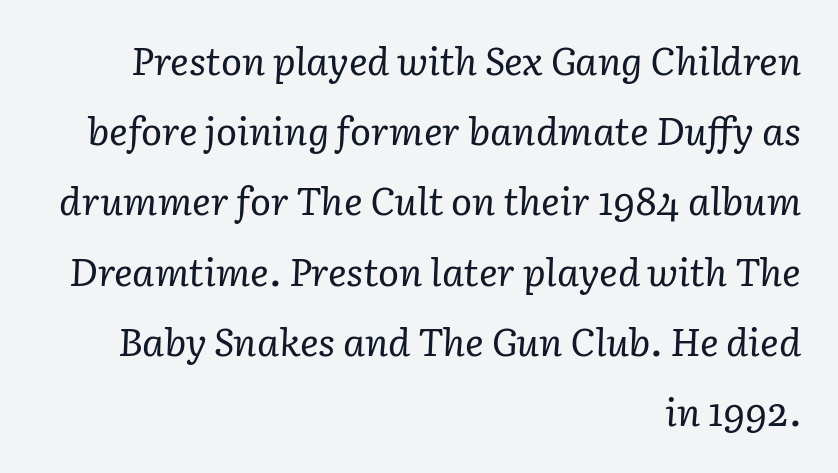
{"serif": "yes", "italic": "yes", "lean": "right", "slant_degrees": 3, "bold": "no", "weight": "regular", "width": "normal", "stroke_contrast": "low", "x_height": "medium", "monospaced": "no", "underline": "no", "align": "right", "line_spacing_ratio": 1.8, "letter_spacing": "normal", "letter_spacing_em": 0.0, "glyph_px": 39}
